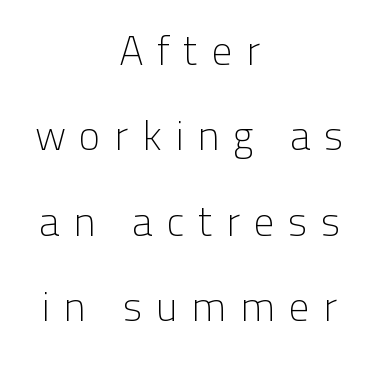
Q: Is the text bold? A: No.
Q: Is the text italic (slanted)? A: No, it is upright.
Q: Is the typeface a serif or a sans-serif typeface? A: Sans-serif.
Q: Is the text underlined? A: No.
Q: How is the paragraph aligned? A: Centered.
Q: Is the spacing between letters normal or unusually wide? A: Unusually wide.
Q: Is the spacing between lines tight, normal or loose? A: Loose.
Q: Width (condensed, normal, or wide)? A: Normal.
Q: Stroke contrast? A: Low.
Q: x-height? A: Medium.
Q: Monospaced? A: No.
